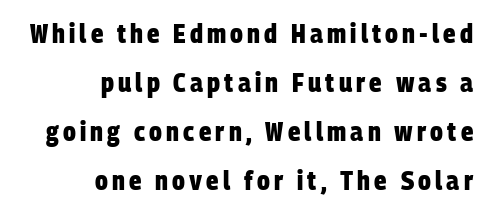
{"bold": "yes", "underline": "no", "align": "right", "line_spacing_ratio": 1.88, "glyph_px": 26}
